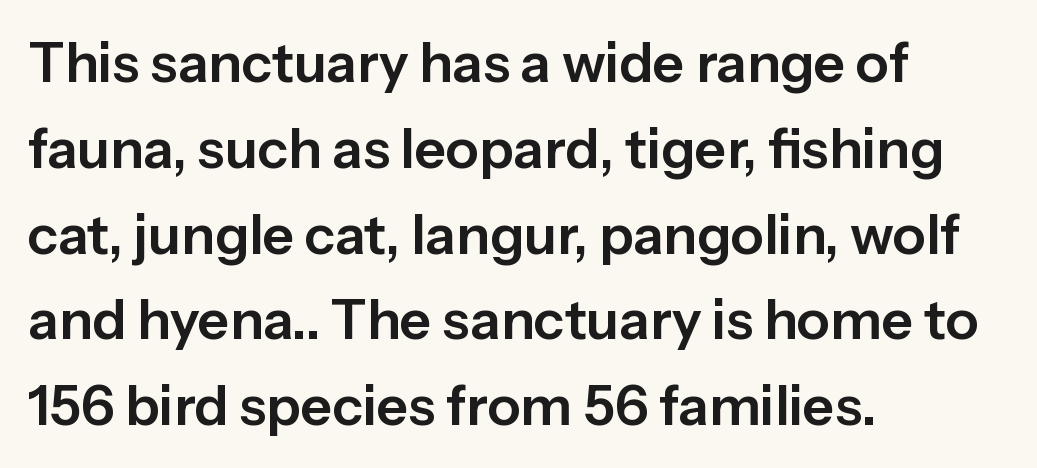
The image shows 55 px sans-serif type, upright; set left-aligned, normal line spacing (1.56x), normal letter spacing, not underlined; low stroke contrast and a medium x-height.
